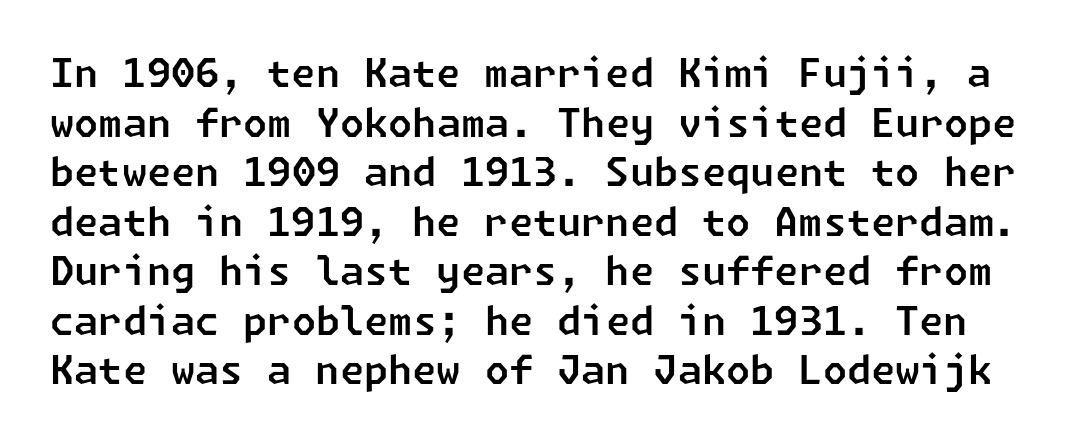
{"serif": "no", "width": "normal", "stroke_contrast": "low", "x_height": "medium", "underline": "no", "line_spacing": "normal", "line_spacing_ratio": 1.27, "letter_spacing": "normal", "letter_spacing_em": 0.0, "glyph_px": 39}
